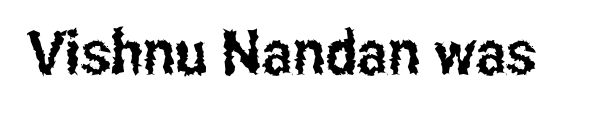
Characters follow at the spacing the type designer built in. Note the varied advance widths — an 'i' is clearly narrower than an 'm'. Italic? Not at all — the glyphs are vertical. The words here are not underlined. These lines are composed in type without serifs.
